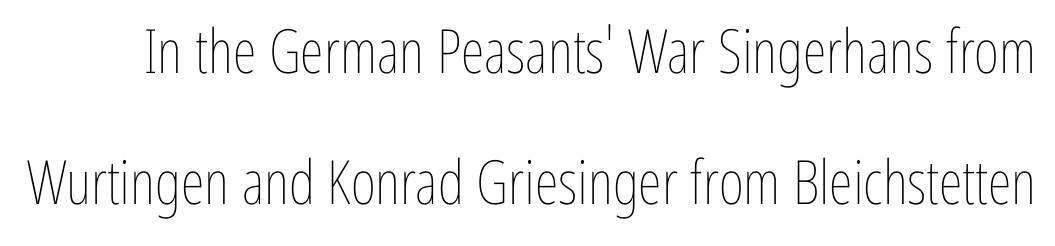
{"italic": "no", "bold": "no", "weight": "thin", "width": "condensed", "stroke_contrast": "low", "x_height": "medium", "monospaced": "no", "underline": "no", "line_spacing": "loose", "line_spacing_ratio": 2.14, "letter_spacing": "normal", "letter_spacing_em": 0.0, "glyph_px": 61}
